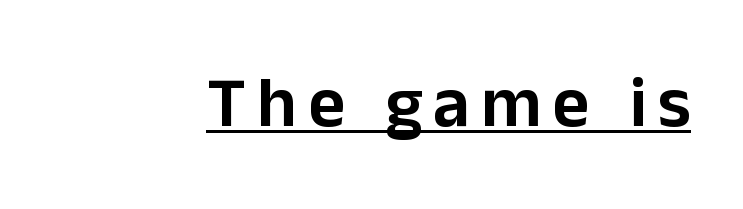
The rendering shows plain stroke endings on the letterforms — a sans-serif design. Compared with undecorated copy, this sample adds a rule below the words. This sample uses an upright cut, with every glyph sitting square on the baseline. Here the designer chose a conventional face with non-uniform glyph widths.
